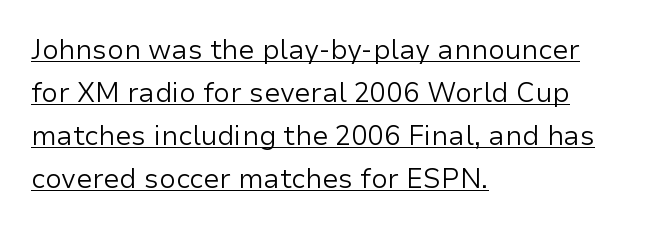
Q: Is the text bold? A: No.
Q: Is the text italic (slanted)? A: No, it is upright.
Q: Is the text underlined? A: Yes.
Q: How is the paragraph aligned? A: Left-aligned.
Q: Is the spacing between letters normal or unusually wide? A: Normal.
Q: Is the spacing between lines tight, normal or loose? A: Normal.
